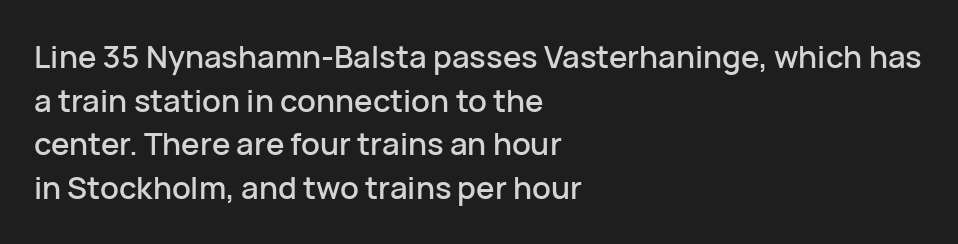
Q: Is the text italic (slanted)? A: No, it is upright.
Q: Is the typeface a serif or a sans-serif typeface? A: Sans-serif.
Q: Is the text underlined? A: No.
Q: How is the paragraph aligned? A: Left-aligned.
Q: Is the spacing between letters normal or unusually wide? A: Normal.
Q: Is the spacing between lines tight, normal or loose? A: Normal.
Q: Width (condensed, normal, or wide)? A: Normal.
Q: Stroke contrast? A: Low.
Q: x-height? A: Medium.
Q: Monospaced? A: No.
